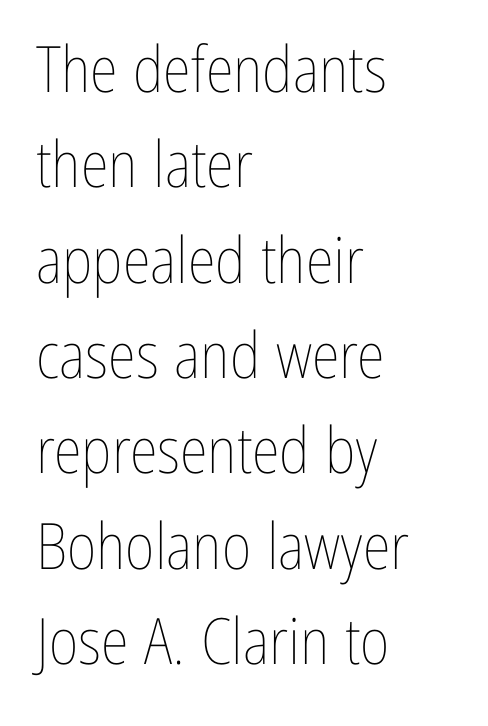
The image shows 64 px thin, condensed type, upright; set left-aligned, normal line spacing (1.49x), normal letter spacing, not underlined; low stroke contrast and a medium x-height.
